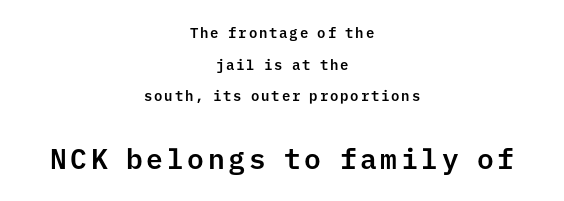
{"serif": "no", "italic": "no", "width": "normal", "stroke_contrast": "low", "x_height": "medium", "monospaced": "yes", "underline": "no", "align": "center", "line_spacing": "loose", "line_spacing_ratio": 2.26, "larger_block": "second", "size_ratio": 2.0, "glyph_px": 28}
